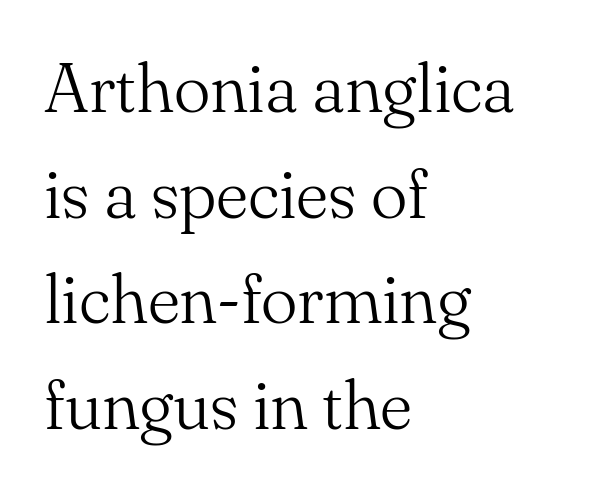
Q: Is the text bold? A: No.
Q: Is the text italic (slanted)? A: No, it is upright.
Q: Is the typeface a serif or a sans-serif typeface? A: Serif.
Q: Is the text underlined? A: No.
Q: How is the paragraph aligned? A: Left-aligned.
Q: Is the spacing between letters normal or unusually wide? A: Normal.
Q: Is the spacing between lines tight, normal or loose? A: Normal.
Q: Width (condensed, normal, or wide)? A: Normal.
Q: Stroke contrast? A: Medium.
Q: x-height? A: Small.
Q: Monospaced? A: No.
